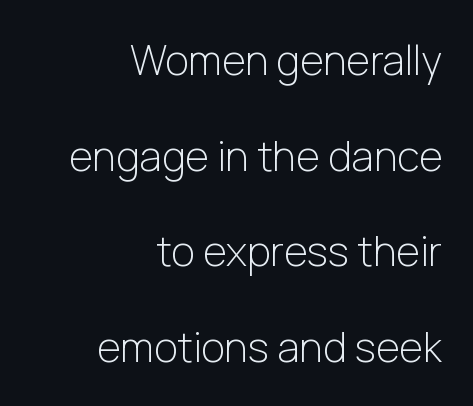
The vertical gap from one line to the next is large. Beneath every word, the page is bare. Bold? No — there's no thickening of the strokes. These lines are rendered in a variable-pitch font. The font family rendered here belongs to the sans-serif group. What stands out about the letter spacing? Nothing — it is the standard amount.
